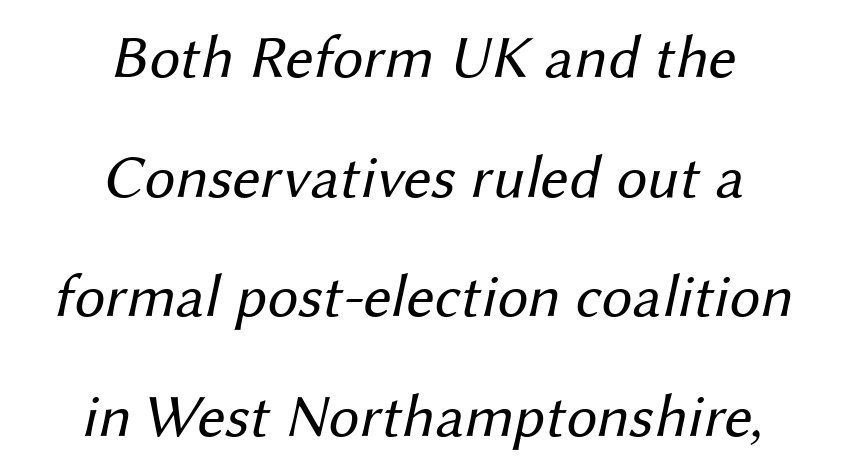
Q: Is the text bold? A: No.
Q: Is the typeface a serif or a sans-serif typeface? A: Sans-serif.
Q: Is the text underlined? A: No.
Q: How is the paragraph aligned? A: Centered.
Q: Is the spacing between letters normal or unusually wide? A: Normal.
Q: Is the spacing between lines tight, normal or loose? A: Loose.
Q: Width (condensed, normal, or wide)? A: Normal.
Q: Stroke contrast? A: Medium.
Q: x-height? A: Medium.
Q: Monospaced? A: No.
